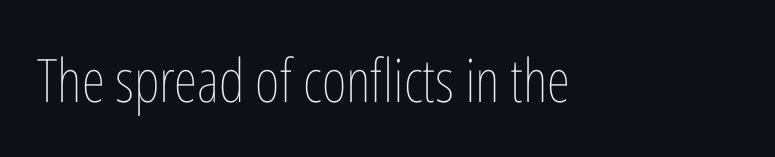
The image shows 60 px thin, condensed type, upright; set normal letter spacing, not underlined; low stroke contrast and a medium x-height.
